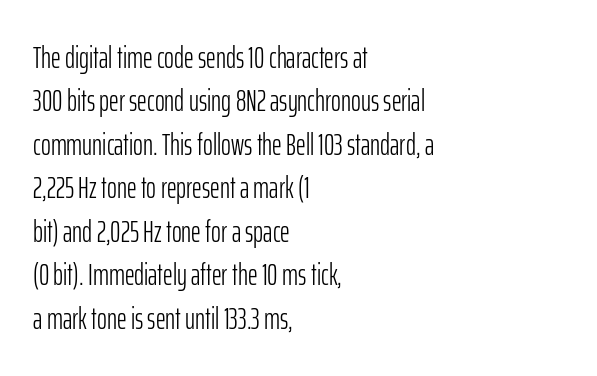
{"serif": "no", "italic": "no", "bold": "no", "weight": "light", "width": "condensed", "stroke_contrast": "low", "x_height": "medium", "monospaced": "no", "underline": "no", "align": "left", "line_spacing": "normal", "line_spacing_ratio": 1.45, "letter_spacing": "normal", "letter_spacing_em": 0.0, "glyph_px": 30}
